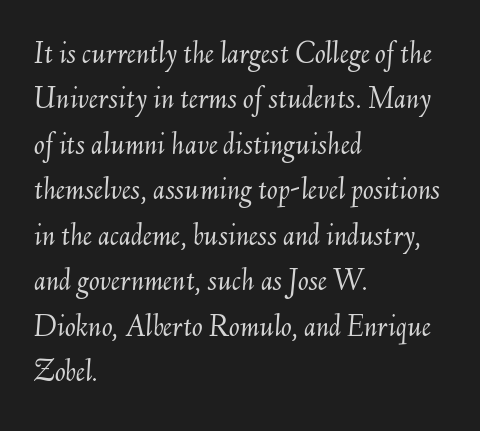
The image shows 32 px light type, italic (leaning right); set left-aligned, normal line spacing (1.42x), normal letter spacing, not underlined; medium stroke contrast and a small x-height.
